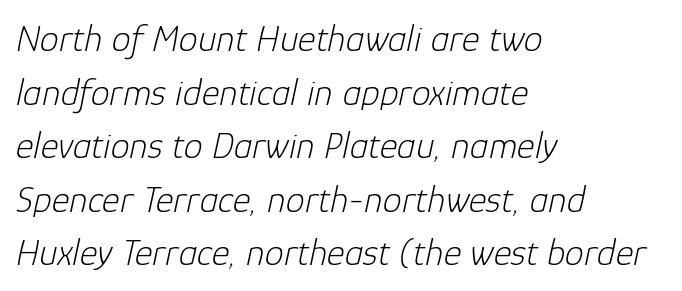
{"italic": "yes", "lean": "right", "slant_degrees": 12, "bold": "no", "weight": "light", "width": "normal", "stroke_contrast": "low", "x_height": "medium", "monospaced": "no", "underline": "no", "align": "left", "line_spacing": "normal", "line_spacing_ratio": 1.41, "letter_spacing": "normal", "letter_spacing_em": 0.0, "glyph_px": 38}
